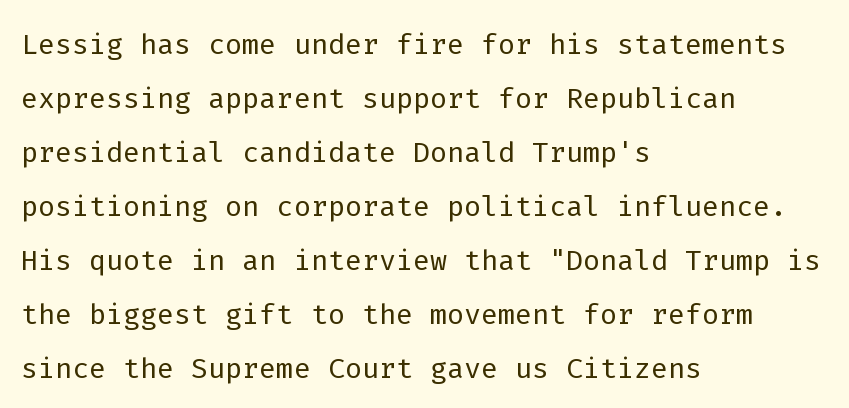
{"serif": "no", "italic": "no", "bold": "no", "weight": "light", "width": "normal", "stroke_contrast": "low", "x_height": "medium", "monospaced": "yes", "underline": "no", "align": "left", "line_spacing": "normal", "line_spacing_ratio": 1.35, "letter_spacing": "normal", "letter_spacing_em": 0.0, "glyph_px": 40}
